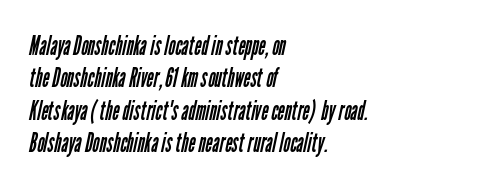
The image shows 27 px text type; set left-aligned, line spacing 1.2x, normal letter spacing, not underlined.
